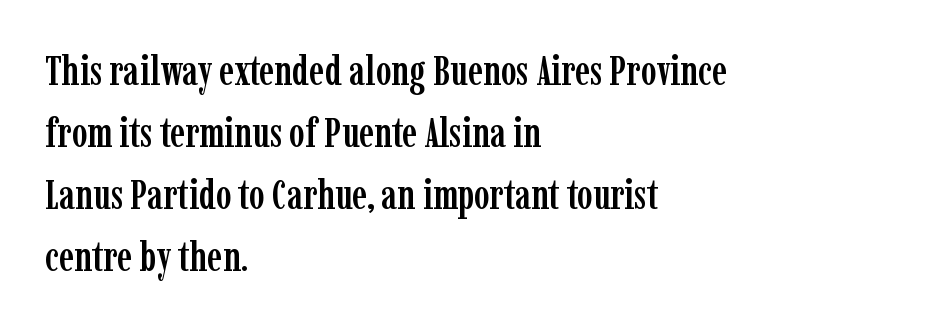
{"serif": "yes", "italic": "no", "width": "condensed", "stroke_contrast": "low", "x_height": "medium", "monospaced": "no", "underline": "no", "align": "left", "line_spacing": "normal", "line_spacing_ratio": 1.48, "letter_spacing": "normal", "letter_spacing_em": 0.0, "glyph_px": 42}
